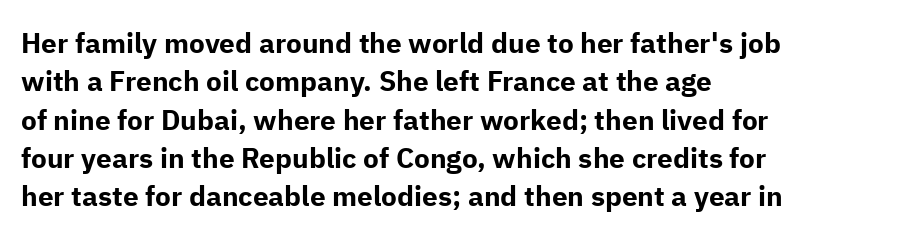
The sample has been set heavy, in full bold. Regarding leading, the lines here are spaced in the standard way. Posture: straight, roman, zero tilt. Line beginnings align vertically; line endings do not. Characters follow at the spacing the type designer built in. Underlining? Definitely not there.
